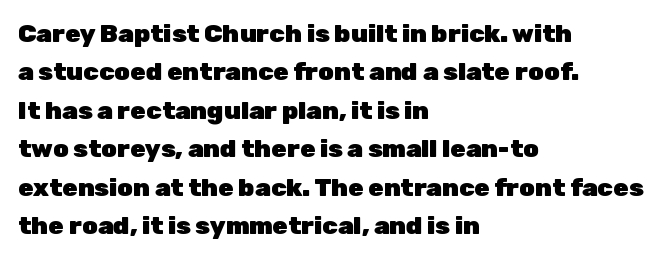
The image shows 25 px bold type, upright; set left-aligned, normal line spacing (1.54x), normal letter spacing, not underlined.
